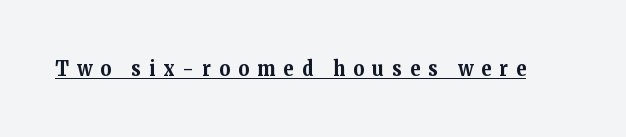
Q: Is the text bold? A: Yes.
Q: Is the text italic (slanted)? A: No, it is upright.
Q: Is the text underlined? A: Yes.
Q: Is the spacing between letters normal or unusually wide? A: Unusually wide.
